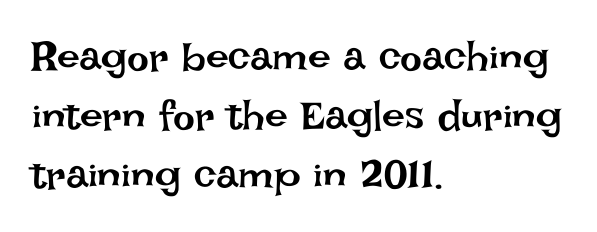
Evenly set lines give the paragraph a standard silhouette. Upright lettering throughout. The passage shown is typed in a proportional face where columns would drift. These lines keep a tight, regular rhythm from letter to letter. Clear beneath every line of the passage.
